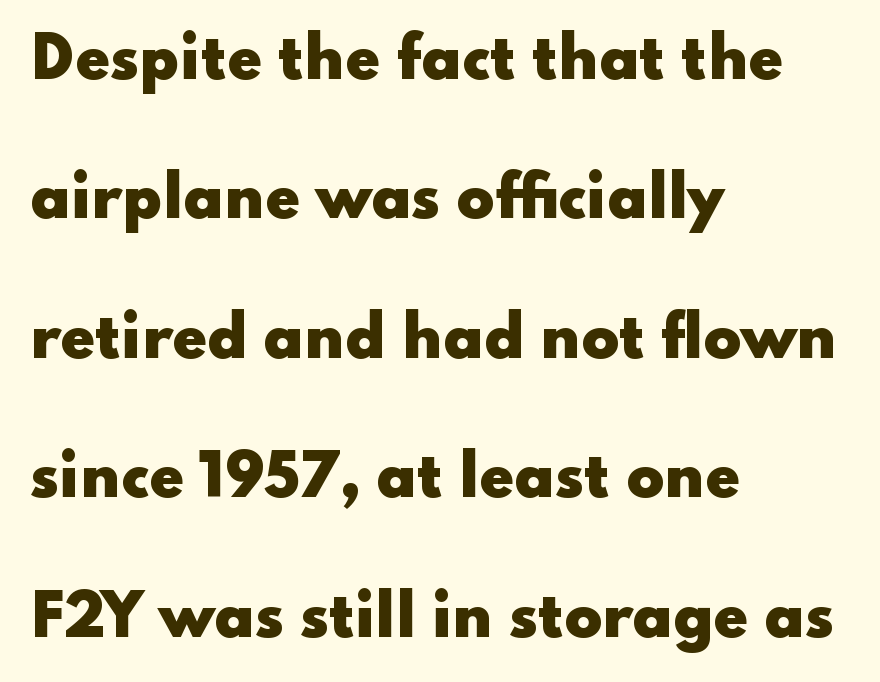
Q: Is the text bold? A: Yes.
Q: Is the text italic (slanted)? A: No, it is upright.
Q: Is the typeface a serif or a sans-serif typeface? A: Sans-serif.
Q: Is the text underlined? A: No.
Q: How is the paragraph aligned? A: Left-aligned.
Q: Is the spacing between letters normal or unusually wide? A: Normal.
Q: Is the spacing between lines tight, normal or loose? A: Loose.
Q: Width (condensed, normal, or wide)? A: Wide.
Q: Stroke contrast? A: Low.
Q: x-height? A: Small.
Q: Monospaced? A: No.
